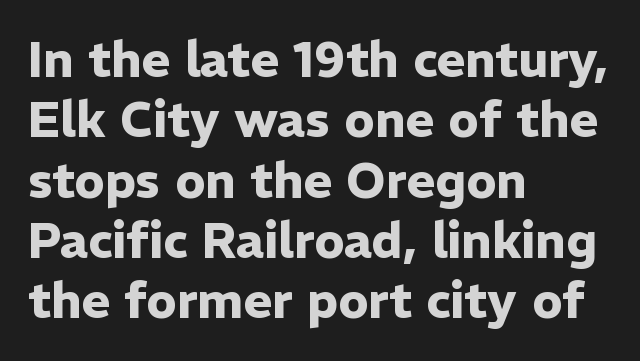
{"serif": "no", "italic": "no", "bold": "yes", "weight": "heavy", "width": "normal", "stroke_contrast": "low", "x_height": "medium", "monospaced": "no", "underline": "no", "align": "left", "line_spacing_ratio": 1.23, "letter_spacing": "normal", "letter_spacing_em": 0.0, "glyph_px": 49}
